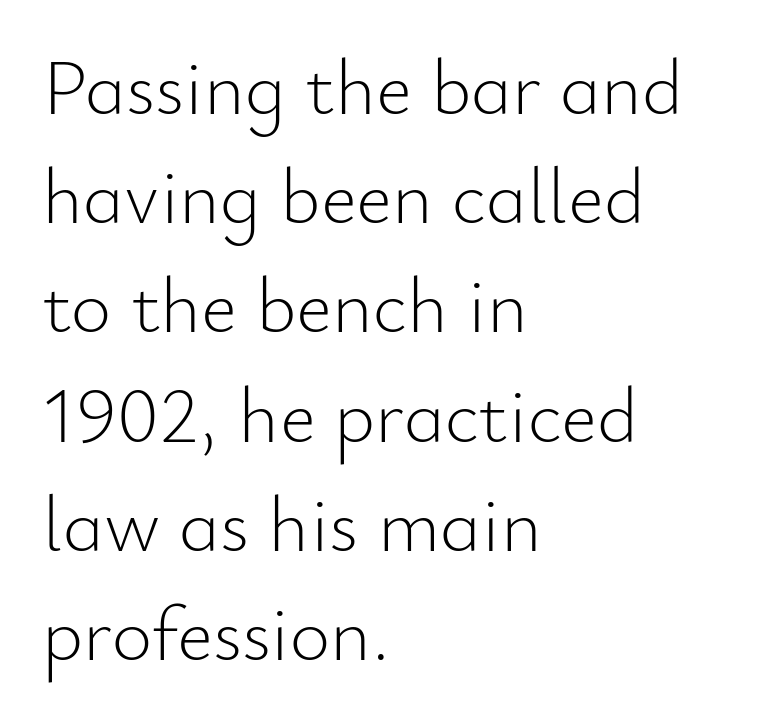
The image shows 78 px light sans-serif type, upright; set left-aligned, normal line spacing (1.4x), normal letter spacing, not underlined; low stroke contrast and a small x-height.
